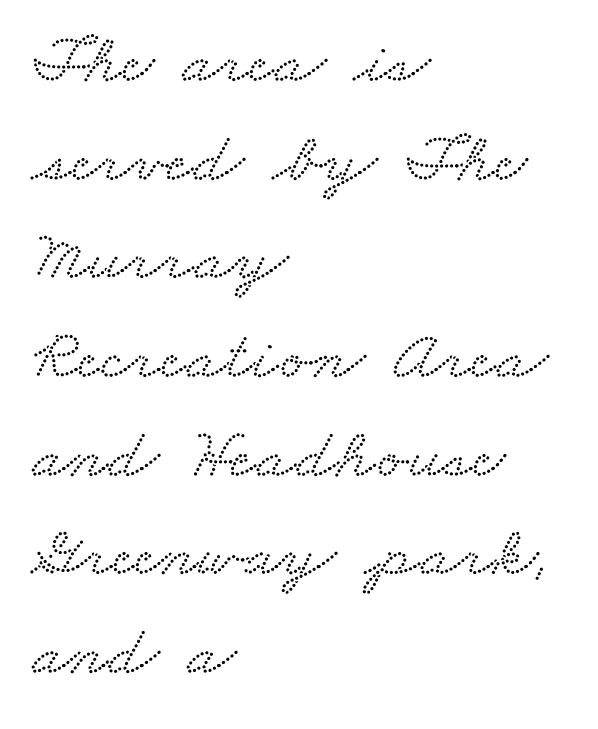
{"width": "wide", "stroke_contrast": "low", "x_height": "small", "monospaced": "no", "underline": "no", "align": "left", "line_spacing": "normal", "line_spacing_ratio": 1.39, "letter_spacing": "normal", "letter_spacing_em": 0.0, "glyph_px": 71}
